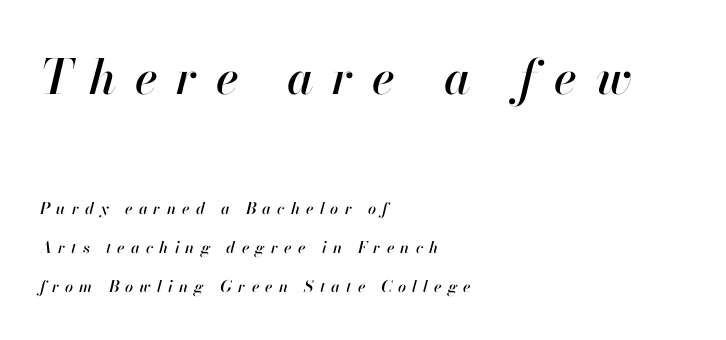
{"italic": "yes", "lean": "right", "slant_degrees": 13, "width": "normal", "stroke_contrast": "high", "x_height": "small", "monospaced": "no", "underline": "no", "align": "left", "line_spacing": "loose", "line_spacing_ratio": 2.45, "letter_spacing": "wide", "letter_spacing_em": 0.38, "larger_block": "first", "size_ratio": 3.0, "glyph_px": 48}
